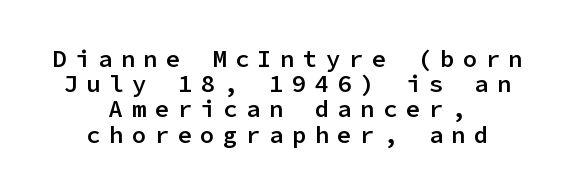
The image shows 24 px text type, upright; set centered, tight line spacing (1.05x), unusually wide letter spacing (+0.35 em), not underlined.
